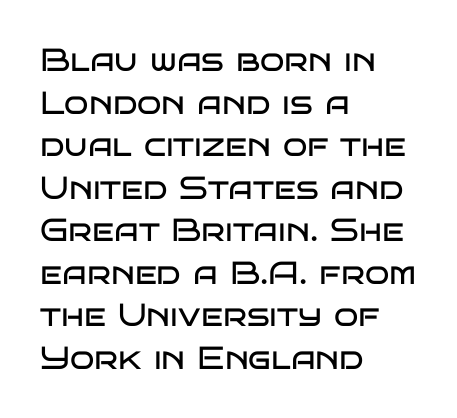
The image shows 32 px regular-weight, wide sans-serif type, upright; set left-aligned, normal line spacing (1.33x), normal letter spacing, not underlined; low stroke contrast and a large x-height.
